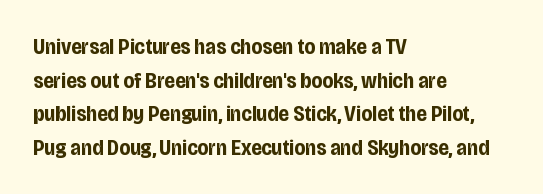
The image shows 22 px bold type, upright; set left-aligned, normal line spacing (1.53x), normal letter spacing, not underlined.
